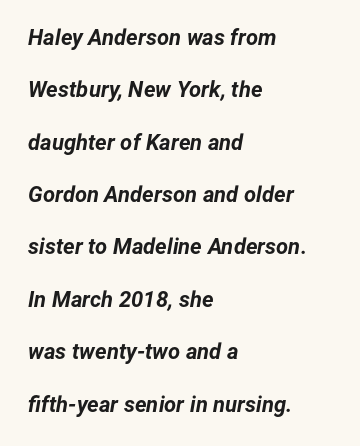
{"italic": "yes", "lean": "right", "slant_degrees": 12, "bold": "yes", "underline": "no", "align": "left", "line_spacing": "loose", "line_spacing_ratio": 2.38, "letter_spacing": "normal", "letter_spacing_em": 0.0, "glyph_px": 22}
